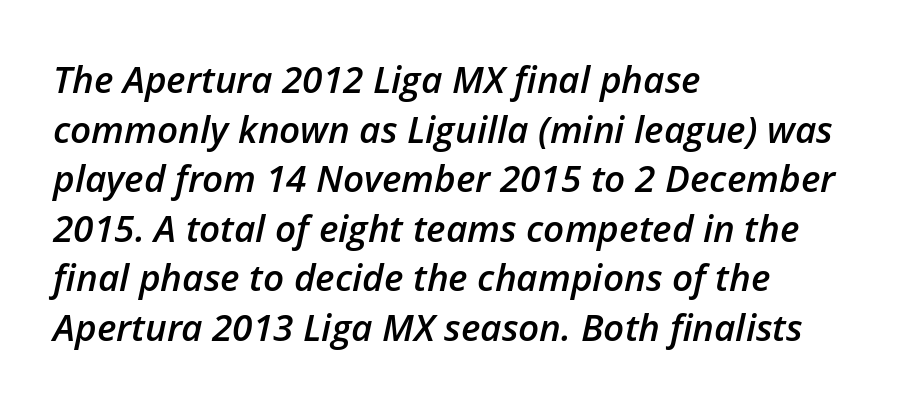
Is the block centered? No — it sits flush against the left margin. The rendering uses natural spacing where letterforms have individual widths. The line-height multiplier appears to be the usual default. Underlining? Definitely not there.
